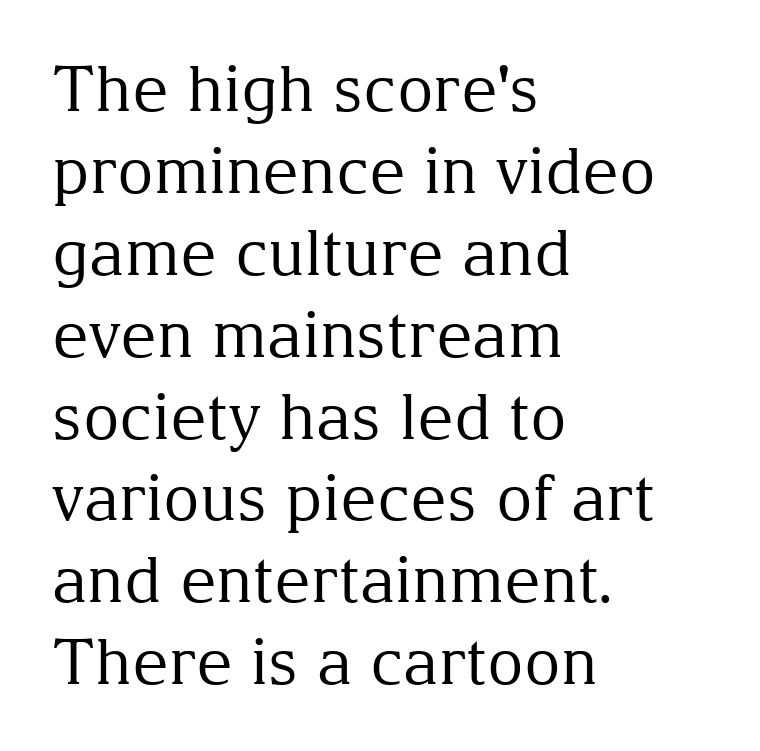
The font is comparable to plain body text, perhaps lighter. You could call the tracking neutral — neither tight nor loose. Each letter's strokes conclude with small projecting serifs. The specimen omits any rule beneath the text block's lines. The setting favours the left margin, as ordinary paragraphs usually do. Line spacing here is normal.
